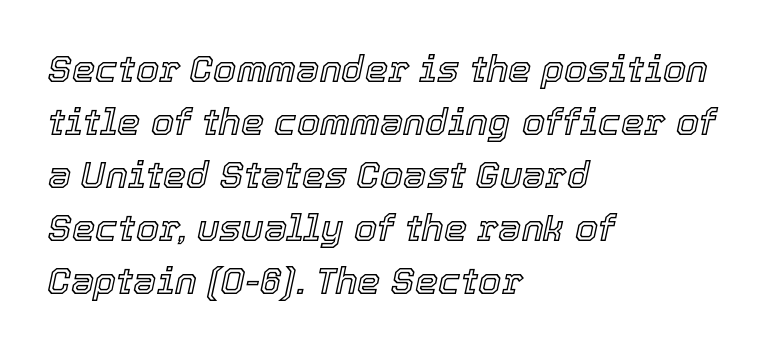
The foot of each line stays bare and open. Quick note: italic. The line texture is even and compact thanks to regular tracking. A normal amount of white space separates one row of letters from the next. The rendering anchors every line to the left-hand side. Here the designer chose a conventional face with non-uniform glyph widths.
